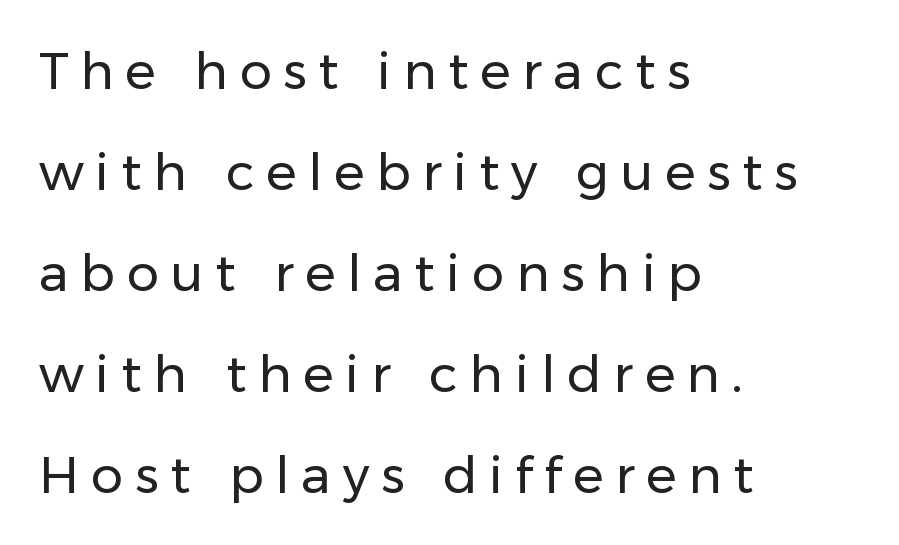
Where is the straight margin? On the left. Rows of type keep a wide berth in the vertical direction. A quiet, ordinary-to-light weight characterises the typeface. Substantial extra tracking has been applied to these lines. A typesetter would call this proportional, since set widths differ per character. Quick note: not italic, upright.
